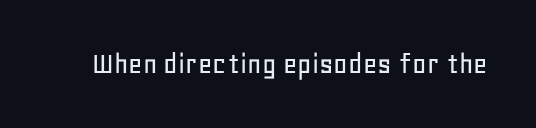
{"serif": "no", "italic": "no", "width": "normal", "stroke_contrast": "low", "x_height": "large", "monospaced": "no", "underline": "no", "letter_spacing": "normal", "letter_spacing_em": 0.0, "glyph_px": 31}
